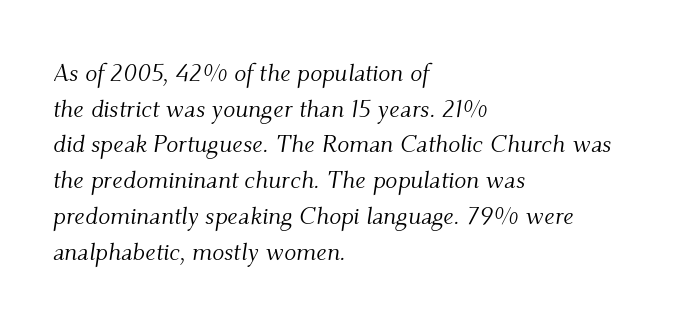
Counters stay open thanks to moderate or lighter strokes. The lettering tilts uniformly, giving the passage an italic look. Leftover space on each line is placed entirely after the last word. There is no visible air inserted between adjacent glyphs. Each row of text sits above clean, open space. Baseline-to-baseline distance is the conventional proportion of letter height.
